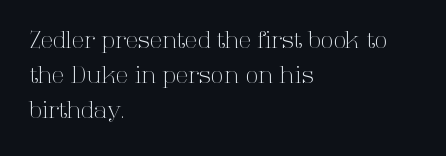
{"italic": "no", "bold": "no", "underline": "no", "align": "left", "line_spacing": "normal", "line_spacing_ratio": 1.53, "letter_spacing": "normal", "letter_spacing_em": 0.0, "glyph_px": 23}
